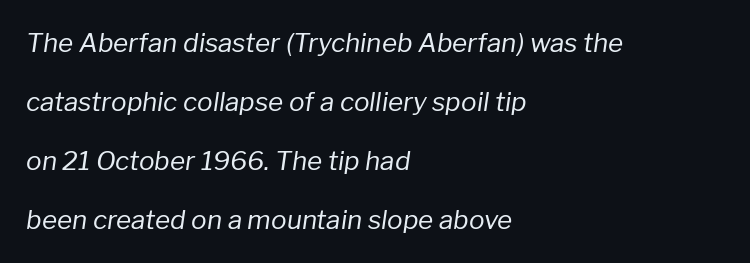
{"italic": "yes", "lean": "right", "slant_degrees": 8, "bold": "no", "underline": "no", "align": "left", "line_spacing": "loose", "line_spacing_ratio": 2.27, "letter_spacing": "normal", "letter_spacing_em": 0.0, "glyph_px": 26}
